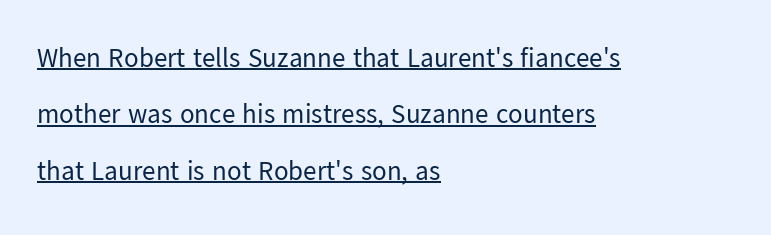
Q: Is the text bold? A: No.
Q: Is the text italic (slanted)? A: No, it is upright.
Q: Is the text underlined? A: Yes.
Q: How is the paragraph aligned? A: Left-aligned.
Q: Is the spacing between letters normal or unusually wide? A: Normal.
Q: Is the spacing between lines tight, normal or loose? A: Loose.
